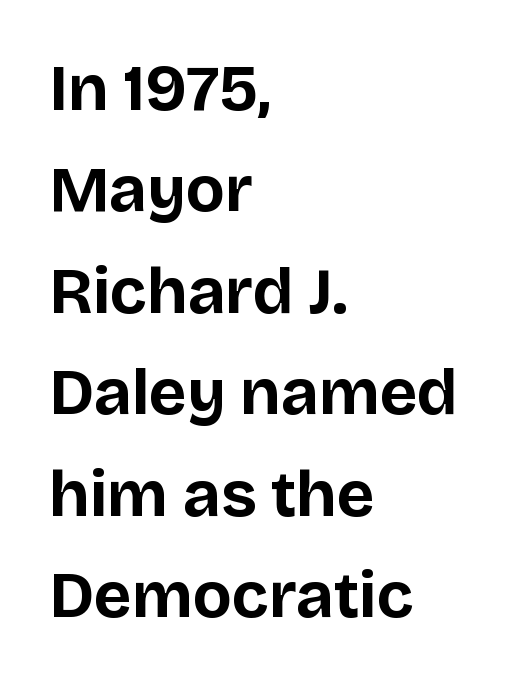
Ordinary non-slanted type is in use. Standard letterfit; no display-style spreading of the glyphs. Descenders are the only things crossing below the line. The passage shown is typed in a proportional face where columns would drift. Successive baselines arrive at the customary interval.
